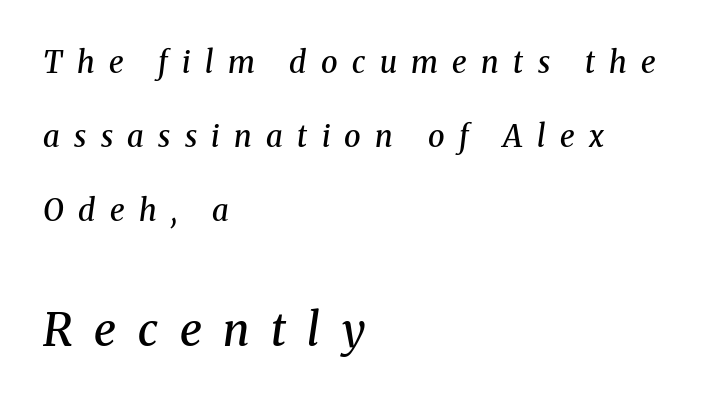
Is the block centered? No — it sits flush against the left margin. Slightly chunky letters — semibold, I'd say, not full bold. Substantial extra tracking has been applied to these lines. Italic: yes, the glyphs are oblique. Bare-footed words on every line.
